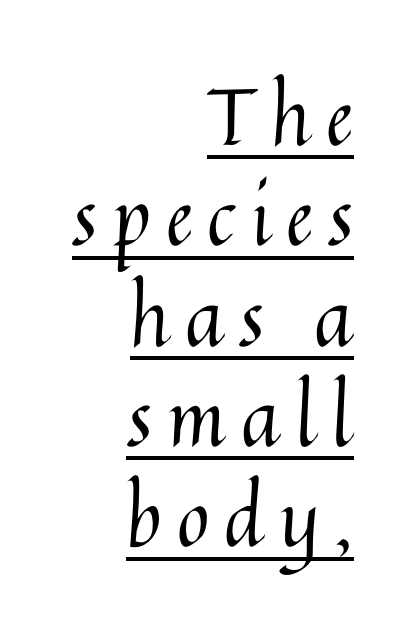
{"bold": "no", "weight": "regular", "width": "normal", "stroke_contrast": "medium", "x_height": "medium", "monospaced": "no", "underline": "yes", "align": "right", "line_spacing": "normal", "line_spacing_ratio": 1.27, "glyph_px": 79}
